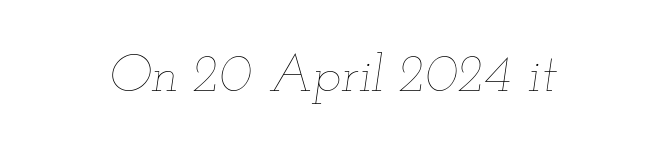
{"italic": "yes", "lean": "right", "slant_degrees": 12, "bold": "no", "weight": "thin", "width": "wide", "stroke_contrast": "low", "x_height": "small", "monospaced": "no", "underline": "no", "letter_spacing": "normal", "letter_spacing_em": 0.0, "glyph_px": 53}
